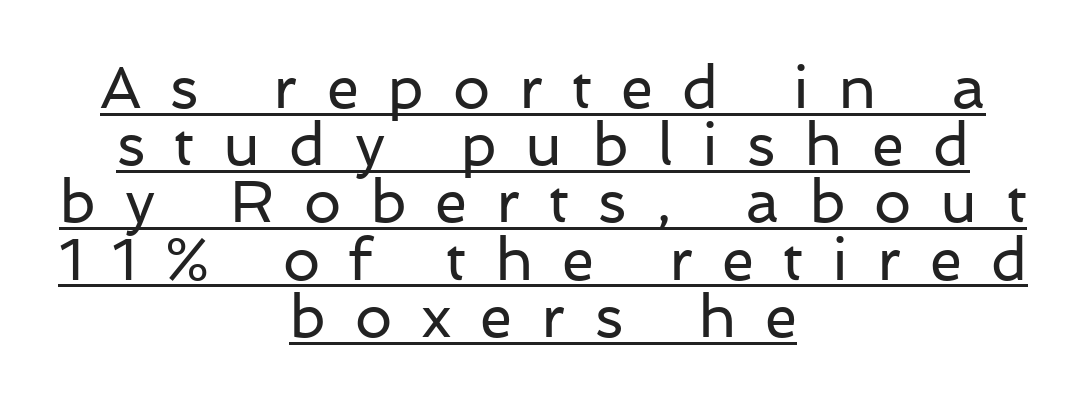
Honestly, the underline is the first thing you notice here. Stems and bowls with no extra thickness — not bold. Notice how the stems are strictly vertical — no italics here. Serif or sans? Sans — the stroke terminals are bare.
